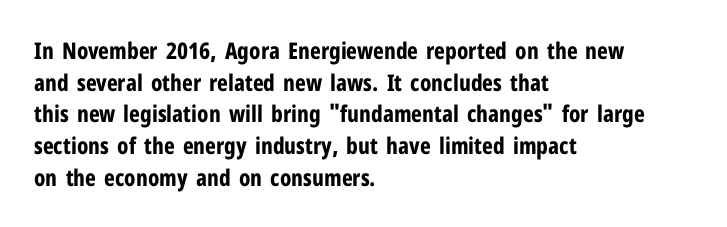
The lines are quadded left. Regular leading. Nothing unusual about the tracking: characters are spaced as the font intends. The font is running at its bold setting. Tall strokes in this sample are plumb rather than angled.
